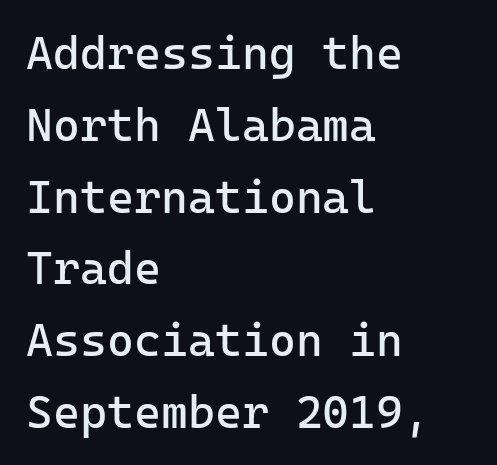
The image shows 46 px regular-weight sans-serif type, upright, monospaced; set left-aligned, normal line spacing (1.56x), normal letter spacing, not underlined; low stroke contrast and a medium x-height.
